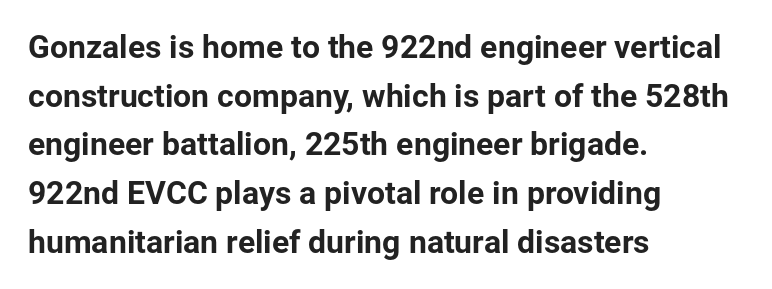
Caption: multi-line text, flush left, ragged right. The gaps between neighbouring characters are ordinary and unremarkable. Unmarked baselines from the first word to the last. The font family rendered here belongs to the sans-serif group.
